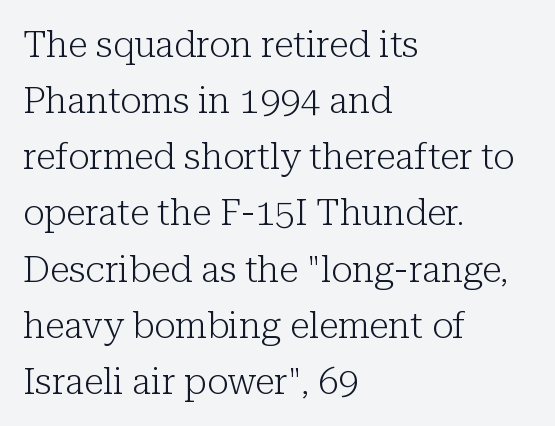
{"serif": "yes", "italic": "no", "bold": "no", "weight": "light", "width": "normal", "stroke_contrast": "low", "x_height": "medium", "monospaced": "no", "underline": "no", "align": "left", "line_spacing": "normal", "line_spacing_ratio": 1.56, "letter_spacing": "normal", "letter_spacing_em": 0.0, "glyph_px": 36}
